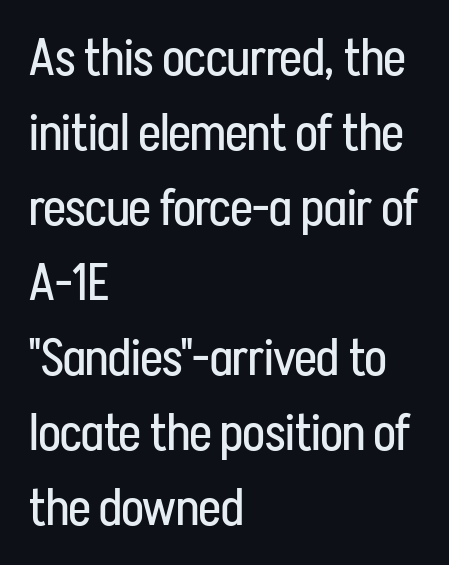
The image shows 51 px regular-weight, condensed sans-serif type, upright; set left-aligned, normal line spacing (1.47x), normal letter spacing, not underlined; low stroke contrast and a medium x-height.
